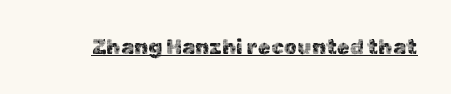
Q: Is the text italic (slanted)? A: No, it is upright.
Q: Is the text underlined? A: Yes.
Q: Is the spacing between letters normal or unusually wide? A: Normal.
